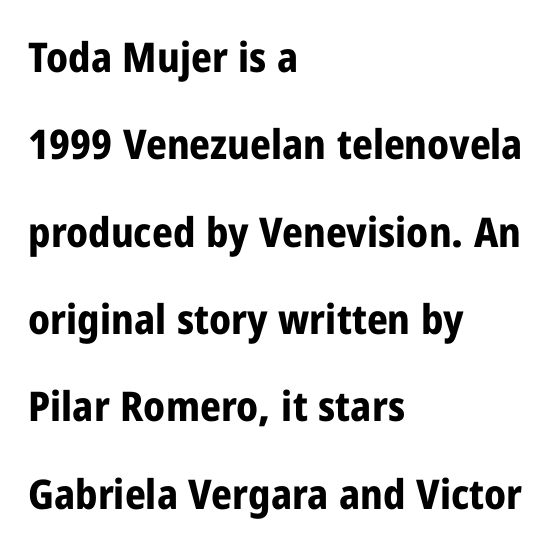
The lines in this sample share a left origin and differ only in where they stop. Caption: standard tracking, unaltered. The font's upright variant was chosen for this text. Words float on clear page, feet unadorned. A typesetter would call this proportional, since set widths differ per character.
